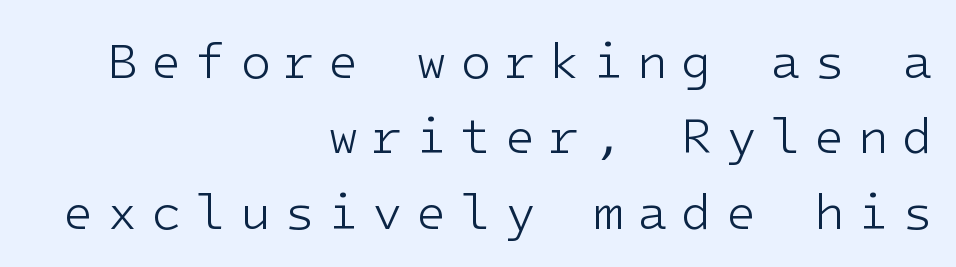
The image shows 50 px light sans-serif type, upright; set right-aligned, normal line spacing (1.51x), unusually wide letter spacing (+0.27 em), not underlined; low stroke contrast and a medium x-height.
